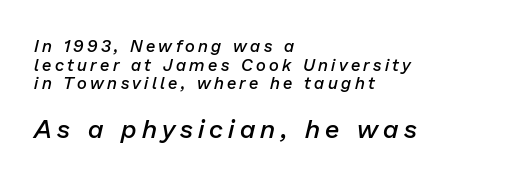
{"italic": "yes", "lean": "right", "slant_degrees": 13, "bold": "semi", "underline": "no", "align": "left", "line_spacing": "tight", "line_spacing_ratio": 1.1, "letter_spacing": "wide", "letter_spacing_em": 0.2, "larger_block": "second", "size_ratio": 1.53, "glyph_px": 26}
